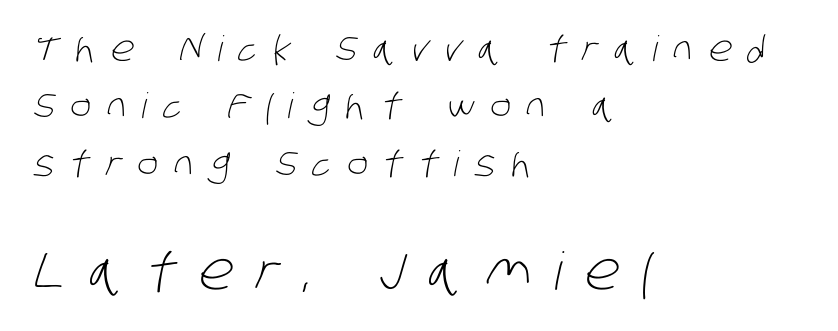
The strokes are not fattened; the text isn't bold. Typographically, this falls in the sans-serif category. Which of the two is more prominent by size? The second, at the bottom. The baseline area is clear. You could only call the tracking loose — the letters float apart.
